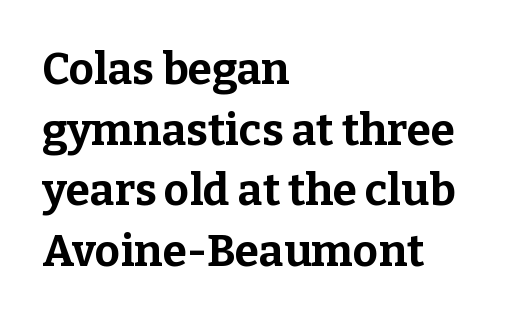
{"serif": "yes", "italic": "no", "bold": "yes", "weight": "bold", "width": "normal", "stroke_contrast": "low", "x_height": "medium", "monospaced": "no", "underline": "no", "align": "left", "line_spacing": "normal", "line_spacing_ratio": 1.38, "letter_spacing": "normal", "letter_spacing_em": 0.0, "glyph_px": 44}
